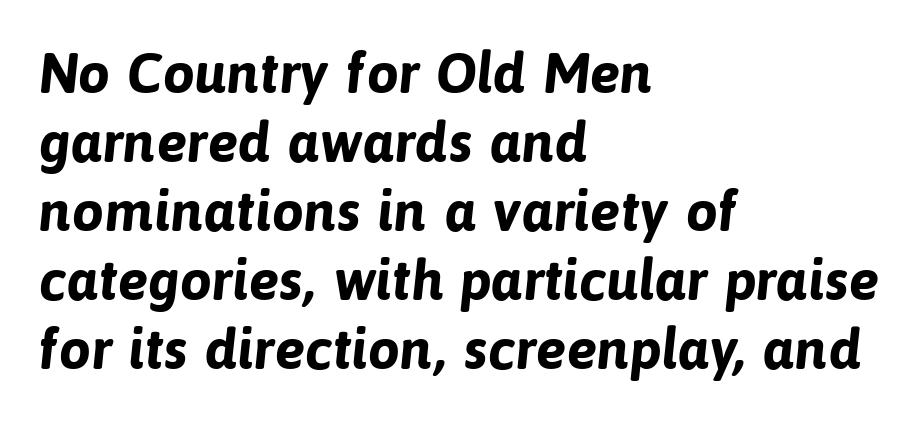
{"serif": "no", "bold": "yes", "weight": "bold", "width": "normal", "stroke_contrast": "low", "x_height": "medium", "monospaced": "no", "underline": "no", "align": "left", "line_spacing_ratio": 1.21, "letter_spacing": "normal", "letter_spacing_em": 0.0, "glyph_px": 57}
